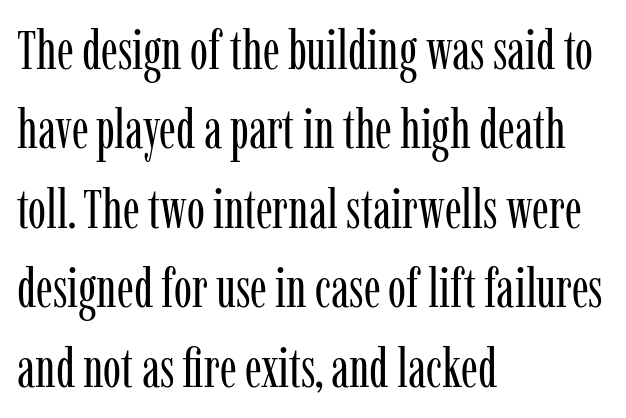
The image shows 54 px regular-weight, condensed serif type, upright; set left-aligned, normal line spacing (1.47x), normal letter spacing, not underlined; low stroke contrast and a medium x-height.
